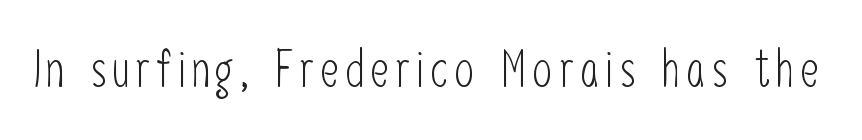
{"serif": "no", "italic": "no", "bold": "no", "weight": "light", "width": "condensed", "stroke_contrast": "low", "x_height": "medium", "monospaced": "no", "underline": "no", "glyph_px": 51}
